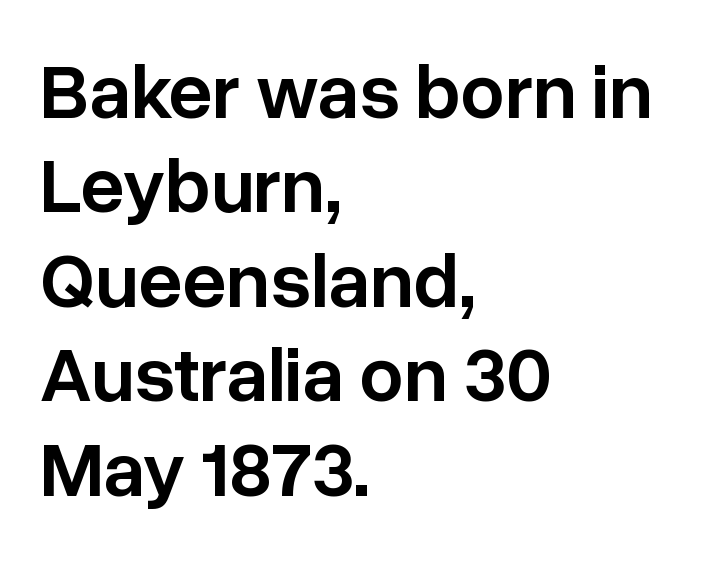
{"serif": "no", "italic": "no", "bold": "semi", "weight": "semibold", "width": "normal", "stroke_contrast": "low", "x_height": "medium", "monospaced": "no", "underline": "no", "align": "left", "line_spacing_ratio": 1.21, "letter_spacing": "normal", "letter_spacing_em": 0.0, "glyph_px": 78}
